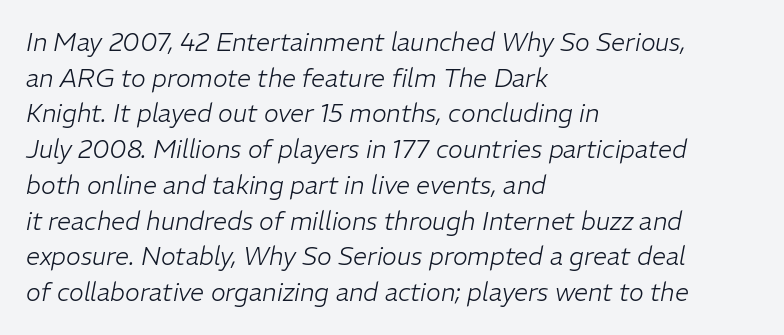
Q: Is the text bold? A: No.
Q: Is the text italic (slanted)? A: Yes, it leans right by about 11 degrees.
Q: Is the text underlined? A: No.
Q: How is the paragraph aligned? A: Left-aligned.
Q: Is the spacing between letters normal or unusually wide? A: Normal.
Q: Is the spacing between lines tight, normal or loose? A: Normal.
